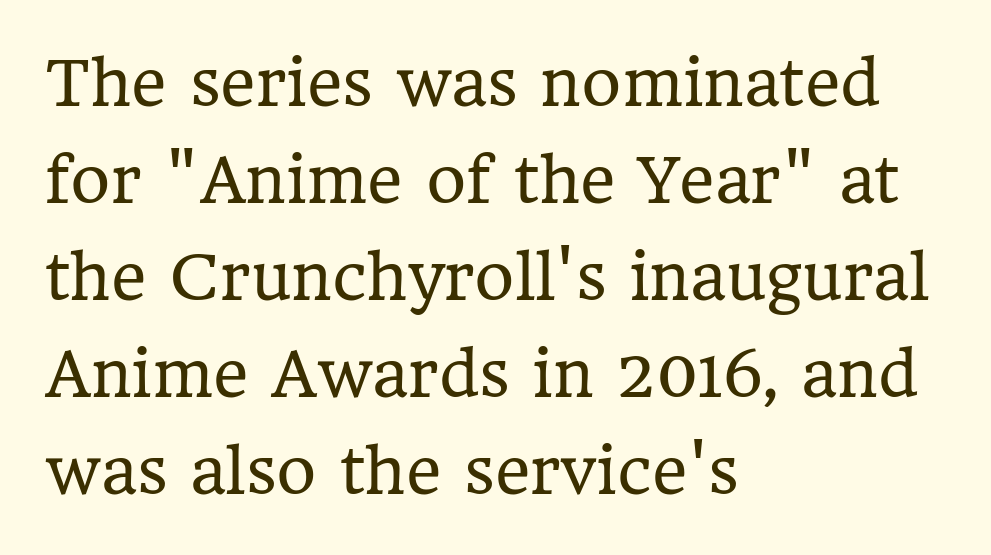
{"serif": "yes", "italic": "no", "bold": "no", "weight": "regular", "width": "normal", "stroke_contrast": "low", "x_height": "medium", "monospaced": "no", "underline": "no", "align": "left", "line_spacing": "normal", "line_spacing_ratio": 1.59, "letter_spacing": "normal", "letter_spacing_em": 0.0, "glyph_px": 61}
